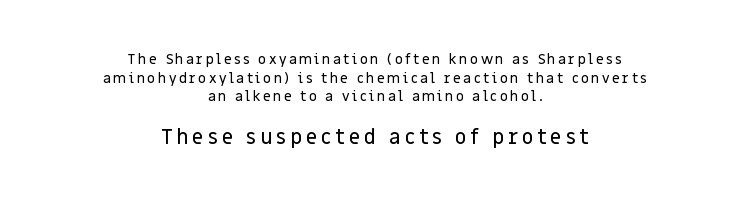
The image shows 21 px text type, upright; set centered, normal line spacing (1.33x), not underlined; the second (bottom) block is 1.5x larger.
